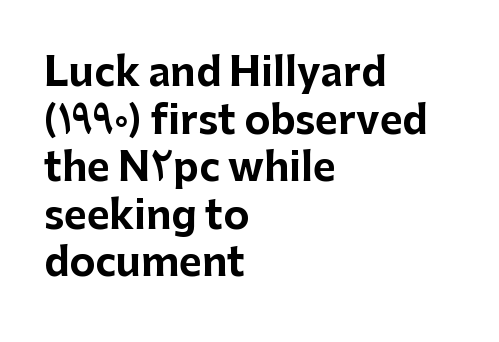
Nope, no serifs anywhere on these letters. The string is rendered with underlining switched off. Proportional: the letters do not fall into vertical columns. The letters are bold, with thick, heavy strokes. Is the letter spacing exaggerated? No — it looks like the ordinary default.
